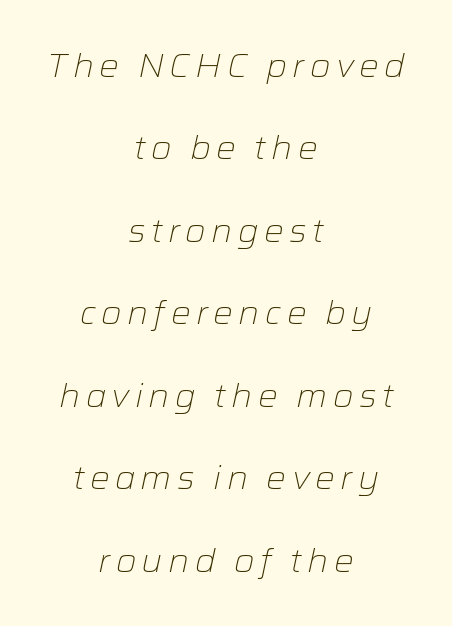
Letters have the restrained weight of plain body copy at most. Compared with typical paragraphs, the rows here are farther apart. Style check: oblique. Anything drawn beneath the words? Only blank space.
